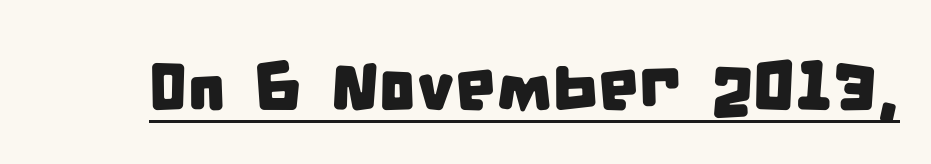
Q: Is the typeface a serif or a sans-serif typeface? A: Sans-serif.
Q: Is the text underlined? A: Yes.
Q: Is the spacing between letters normal or unusually wide? A: Normal.
Q: Width (condensed, normal, or wide)? A: Condensed.
Q: Stroke contrast? A: Low.
Q: x-height? A: Large.
Q: Monospaced? A: No.
